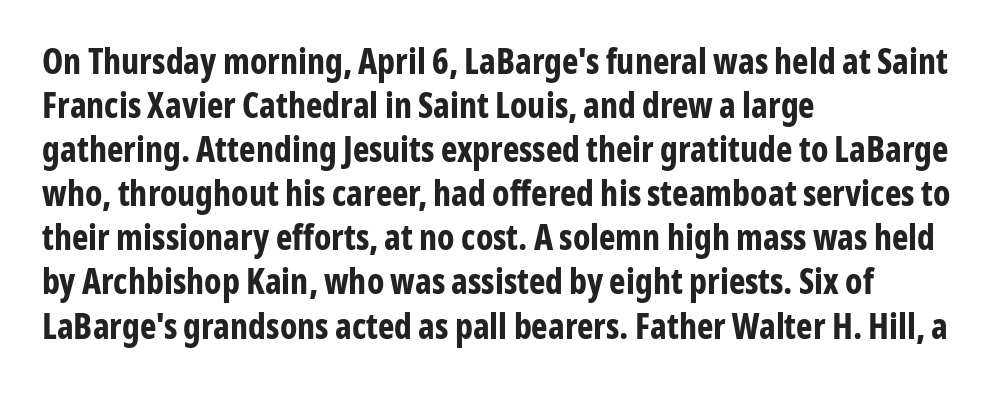
The image shows 35 px bold, condensed sans-serif type, upright; set left-aligned, normal line spacing (1.26x), normal letter spacing, not underlined; low stroke contrast and a medium x-height.
